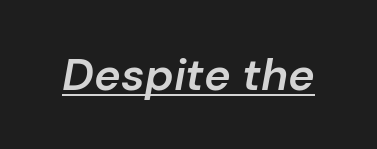
{"italic": "yes", "lean": "right", "slant_degrees": 10, "bold": "semi", "weight": "semibold", "width": "normal", "stroke_contrast": "low", "x_height": "medium", "monospaced": "no", "underline": "yes", "letter_spacing": "normal", "letter_spacing_em": 0.0, "glyph_px": 45}
